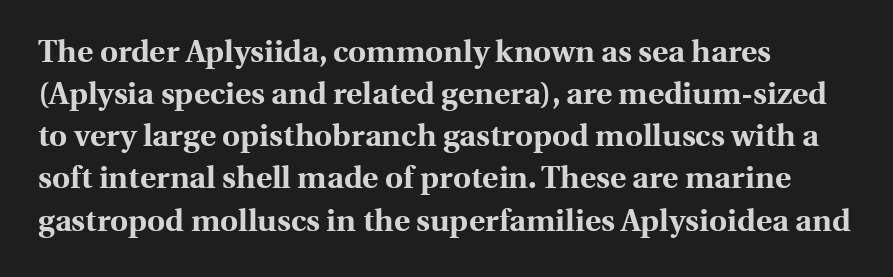
The image shows 31 px bold serif type, upright; set left-aligned, normal line spacing (1.36x), normal letter spacing, not underlined; a medium x-height.
